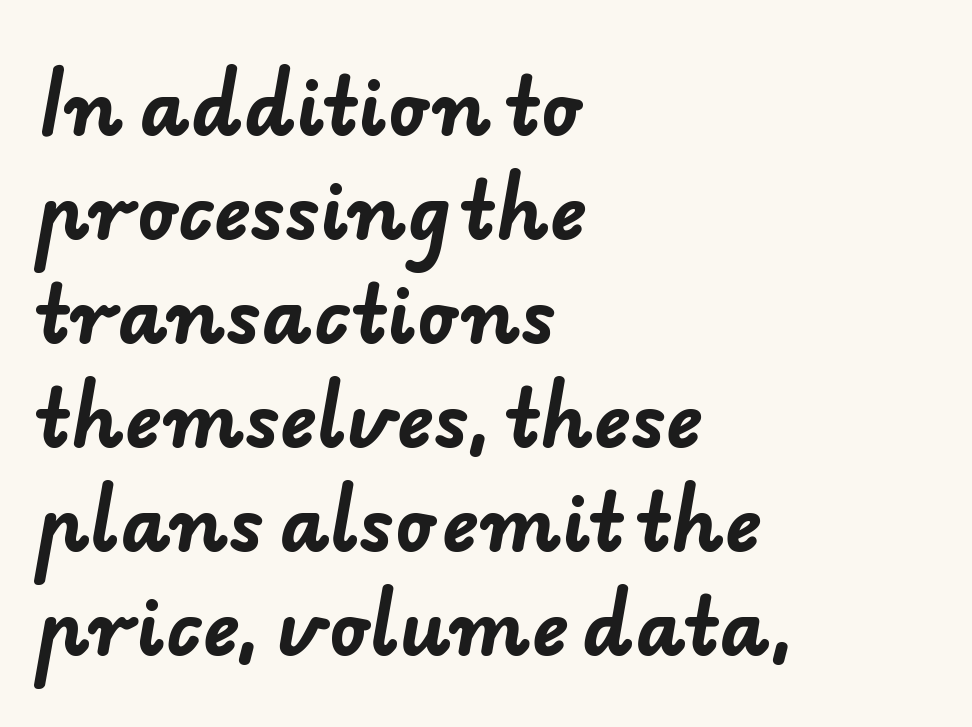
The image shows 77 px bold sans-serif type; set left-aligned, normal line spacing (1.35x), normal letter spacing, not underlined; low stroke contrast and a small x-height.
